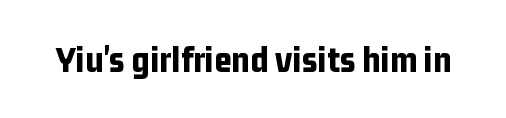
Anything drawn beneath the words? Only blank space. The rendering uses natural spacing where letterforms have individual widths. The typography opts for an upright posture over an oblique one. This sample uses a sans-serif face. Is the type bold? Yes — the strokes are clearly thick and heavy. Nothing unusual about the tracking: characters are spaced as the font intends.
